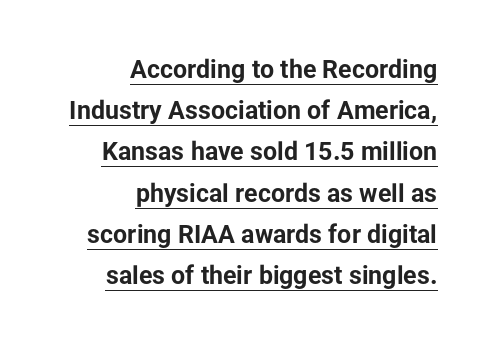
{"italic": "no", "bold": "yes", "underline": "yes", "align": "right", "line_spacing": "normal", "line_spacing_ratio": 1.65, "letter_spacing": "normal", "letter_spacing_em": 0.0, "glyph_px": 25}
